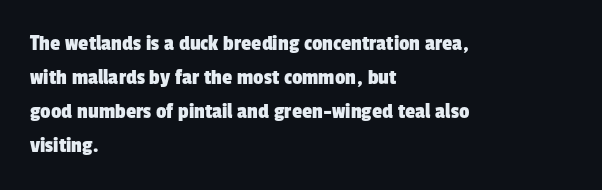
Q: Is the text underlined? A: No.
Q: How is the paragraph aligned? A: Left-aligned.
Q: Is the spacing between letters normal or unusually wide? A: Normal.
Q: Is the spacing between lines tight, normal or loose? A: Normal.
